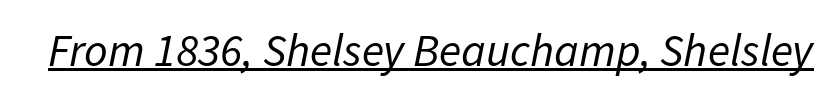
The type is set solid horizontally, with unmodified tracking. The passage shown is typed in a proportional face where columns would drift. Quick note: italic. Quick note: underline on.
